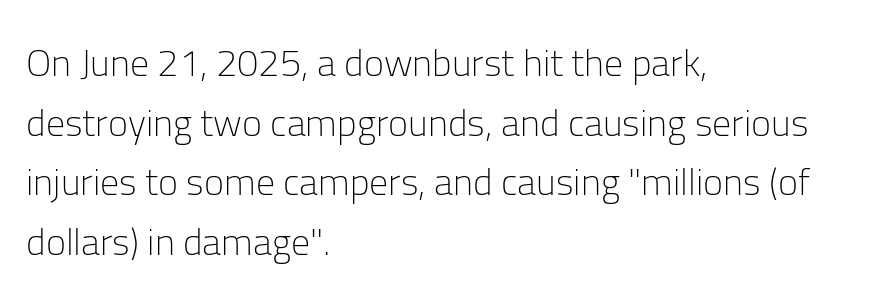
{"serif": "no", "italic": "no", "bold": "no", "weight": "light", "width": "normal", "stroke_contrast": "low", "x_height": "medium", "monospaced": "no", "underline": "no", "align": "left", "line_spacing": "normal", "line_spacing_ratio": 1.57, "letter_spacing": "normal", "letter_spacing_em": 0.0, "glyph_px": 38}
